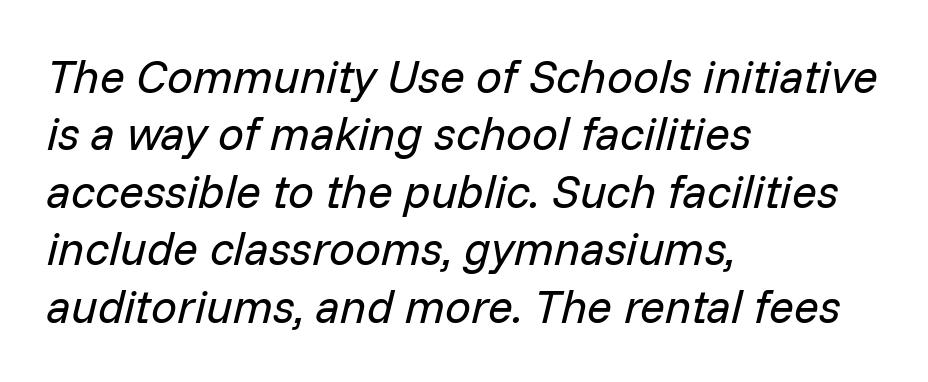
The image shows 46 px regular-weight type, italic (leaning right); set left-aligned, normal line spacing (1.25x), normal letter spacing, not underlined; low stroke contrast and a medium x-height.
